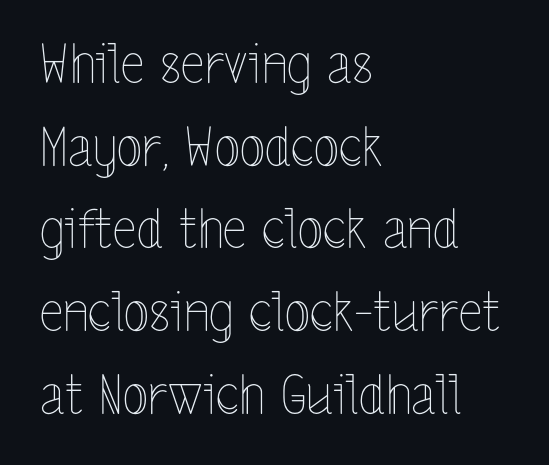
{"italic": "no", "bold": "no", "weight": "thin", "width": "condensed", "x_height": "medium", "monospaced": "no", "underline": "no", "align": "left", "line_spacing": "normal", "line_spacing_ratio": 1.56, "letter_spacing": "normal", "letter_spacing_em": 0.0, "glyph_px": 53}
